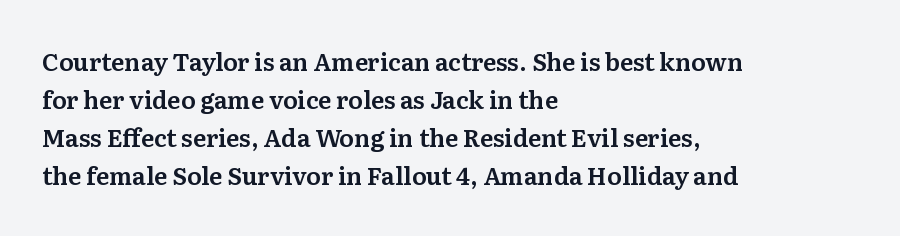
Q: Is the text italic (slanted)? A: No, it is upright.
Q: Is the text underlined? A: No.
Q: How is the paragraph aligned? A: Left-aligned.
Q: Is the spacing between letters normal or unusually wide? A: Normal.
Q: Is the spacing between lines tight, normal or loose? A: Normal.
